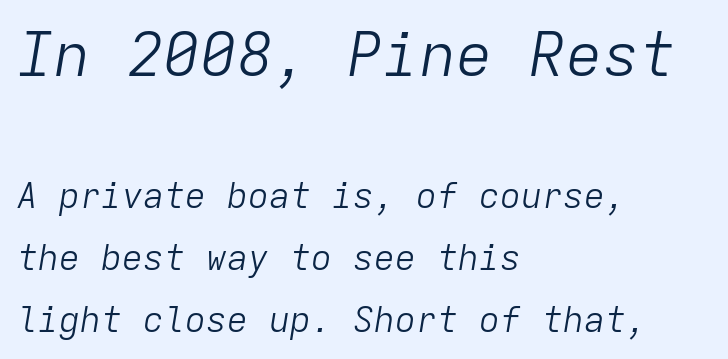
Q: Is the text bold? A: No.
Q: Is the text italic (slanted)? A: Yes, it leans right by about 9 degrees.
Q: Is the text underlined? A: No.
Q: How is the paragraph aligned? A: Left-aligned.
Q: Is the spacing between letters normal or unusually wide? A: Normal.
Q: Which block of text is set in a larger size, the first (top) or the second (bottom)? A: The first (top) one.
Q: Width (condensed, normal, or wide)? A: Normal.
Q: Stroke contrast? A: Low.
Q: x-height? A: Medium.
Q: Monospaced? A: Yes.
